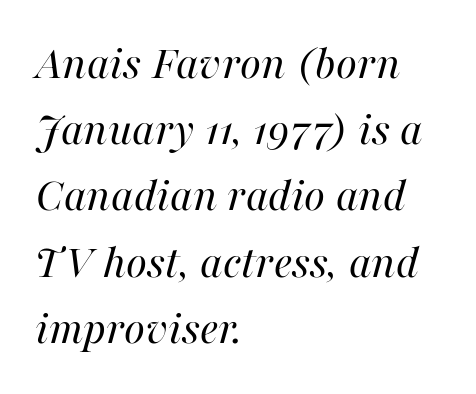
The image shows 48 px regular-weight type, italic (leaning right); set left-aligned, normal line spacing (1.38x), normal letter spacing, not underlined; high stroke contrast and a medium x-height.
